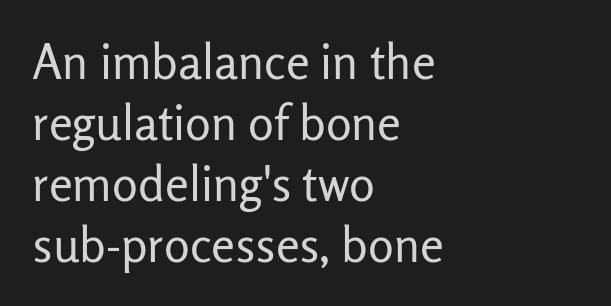
{"serif": "no", "italic": "no", "bold": "no", "weight": "regular", "width": "normal", "stroke_contrast": "low", "x_height": "medium", "monospaced": "no", "underline": "no", "align": "left", "line_spacing": "normal", "line_spacing_ratio": 1.27, "letter_spacing": "normal", "letter_spacing_em": 0.0, "glyph_px": 48}
